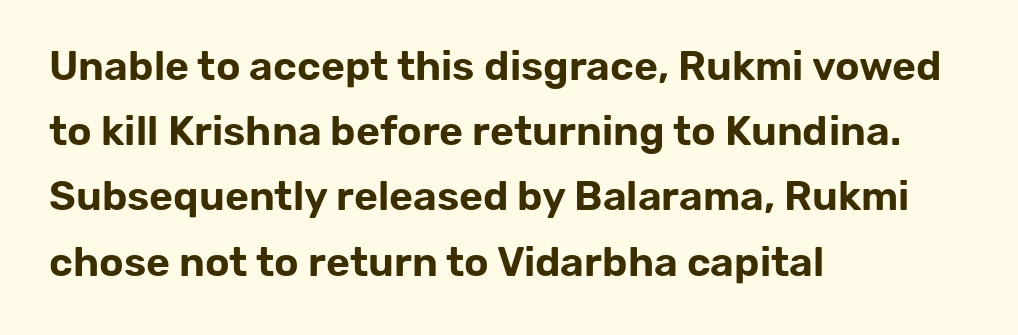
Tall strokes in this sample are plumb rather than angled. Does the leading feel generous? No, just average. Character widths vary here, with narrow letters taking less room than wide ones. Caption: multi-line text, flush left, ragged right. Lines of text with bare space underneath.
